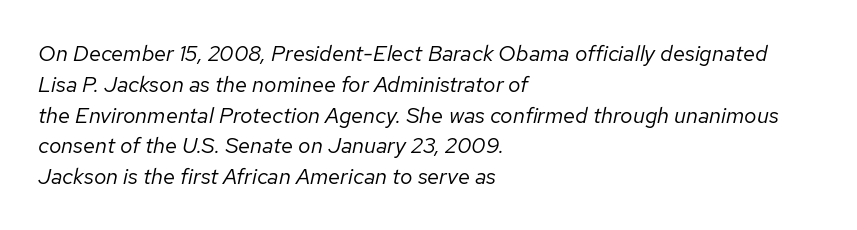
Visually the block forms a straight wall on the left and a jagged coastline on the right. This sample keeps an unexceptional amount of space between lines. Notice how the stems are inclined rather than vertical — that's the hallmark of italics. Underline: absent. No letter is thick-stroked: the sample isn't bold. Here the glyphs are tracked normally, forming tight word shapes.
